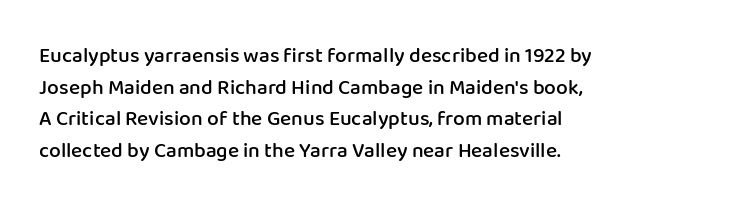
The image shows 21 px text type, upright; set left-aligned, normal line spacing (1.51x), normal letter spacing, not underlined.
